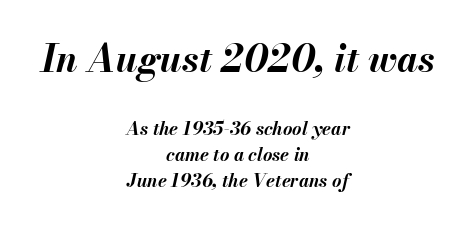
Decoration check: the copy has no underline. The rendering keeps characters at their native spacing. The face used here is proportionally spaced, like ordinary book or web type. Emphasis by weight is at full strength: bold. Line starts and ends both wander, symmetrically.
